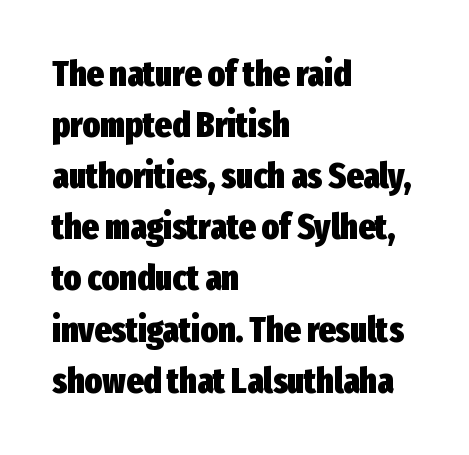
Q: Is the text bold? A: Yes.
Q: Is the text italic (slanted)? A: No, it is upright.
Q: Is the typeface a serif or a sans-serif typeface? A: Sans-serif.
Q: Is the text underlined? A: No.
Q: How is the paragraph aligned? A: Left-aligned.
Q: Is the spacing between letters normal or unusually wide? A: Normal.
Q: Is the spacing between lines tight, normal or loose? A: Normal.
Q: Width (condensed, normal, or wide)? A: Condensed.
Q: Stroke contrast? A: Low.
Q: x-height? A: Medium.
Q: Monospaced? A: No.
